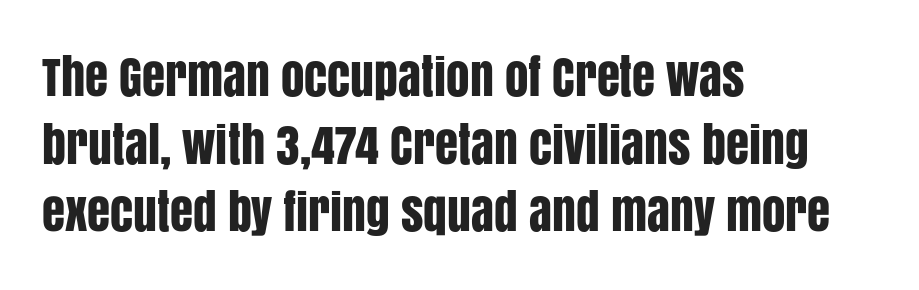
Interline gaps are of average width in this sample. Letterform terminals end flat and unadorned throughout the passage. Decoration check: the copy has no underline. Where is the straight margin? On the left.
